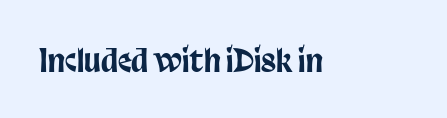
The type sits square on the baseline with zero lean. Descenders hang freely into open space. I'd call this a sans setting — the letters go barefoot. Proportional: the letters do not fall into vertical columns.
